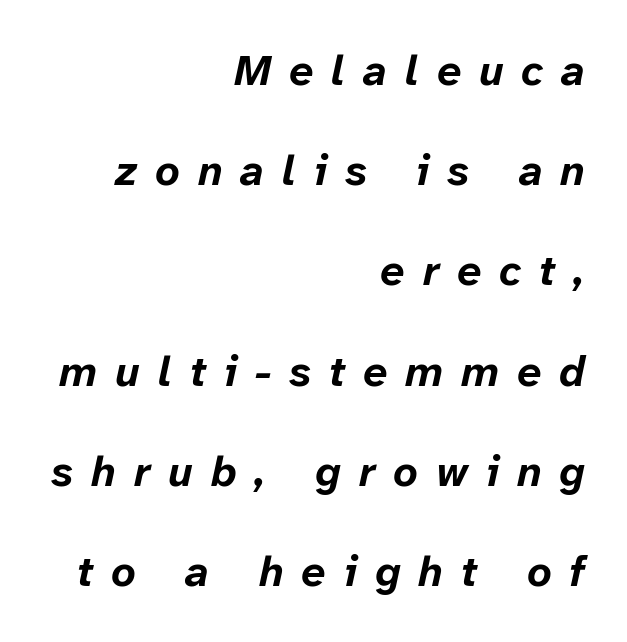
Q: Is the text bold? A: Yes.
Q: Is the text italic (slanted)? A: Yes, it leans right by about 12 degrees.
Q: Is the text underlined? A: No.
Q: How is the paragraph aligned? A: Right-aligned.
Q: Is the spacing between letters normal or unusually wide? A: Unusually wide.
Q: Is the spacing between lines tight, normal or loose? A: Loose.
Q: Width (condensed, normal, or wide)? A: Normal.
Q: Stroke contrast? A: Low.
Q: x-height? A: Medium.
Q: Monospaced? A: No.
